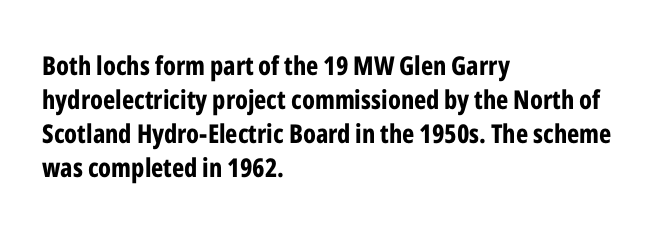
{"italic": "no", "bold": "yes", "underline": "no", "align": "left", "line_spacing": "normal", "line_spacing_ratio": 1.31, "letter_spacing": "normal", "letter_spacing_em": 0.0, "glyph_px": 26}
